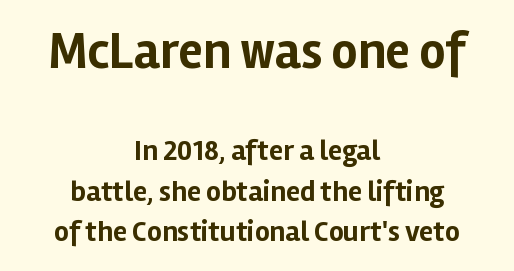
Q: Is the text bold? A: Yes.
Q: Is the text italic (slanted)? A: No, it is upright.
Q: Is the typeface a serif or a sans-serif typeface? A: Sans-serif.
Q: Is the text underlined? A: No.
Q: How is the paragraph aligned? A: Centered.
Q: Is the spacing between letters normal or unusually wide? A: Normal.
Q: Is the spacing between lines tight, normal or loose? A: Normal.
Q: Which block of text is set in a larger size, the first (top) or the second (bottom)? A: The first (top) one.
Q: Width (condensed, normal, or wide)? A: Normal.
Q: Stroke contrast? A: Low.
Q: x-height? A: Medium.
Q: Monospaced? A: No.
